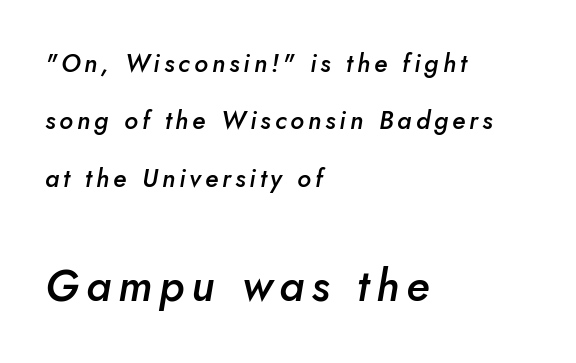
{"italic": "yes", "lean": "right", "slant_degrees": 5, "bold": "semi", "weight": "semibold", "width": "normal", "stroke_contrast": "low", "x_height": "small", "monospaced": "no", "underline": "no", "align": "left", "line_spacing": "loose", "line_spacing_ratio": 2.3, "larger_block": "second", "size_ratio": 1.76, "glyph_px": 44}
